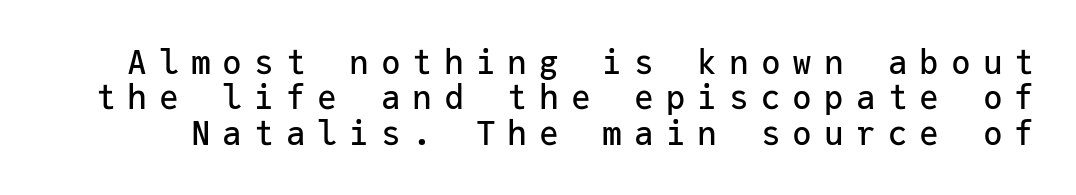
Q: Is the text italic (slanted)? A: No, it is upright.
Q: Is the typeface a serif or a sans-serif typeface? A: Sans-serif.
Q: Is the text underlined? A: No.
Q: Is the spacing between letters normal or unusually wide? A: Unusually wide.
Q: Is the spacing between lines tight, normal or loose? A: Tight.
Q: Width (condensed, normal, or wide)? A: Normal.
Q: Stroke contrast? A: Low.
Q: x-height? A: Medium.
Q: Monospaced? A: Yes.
